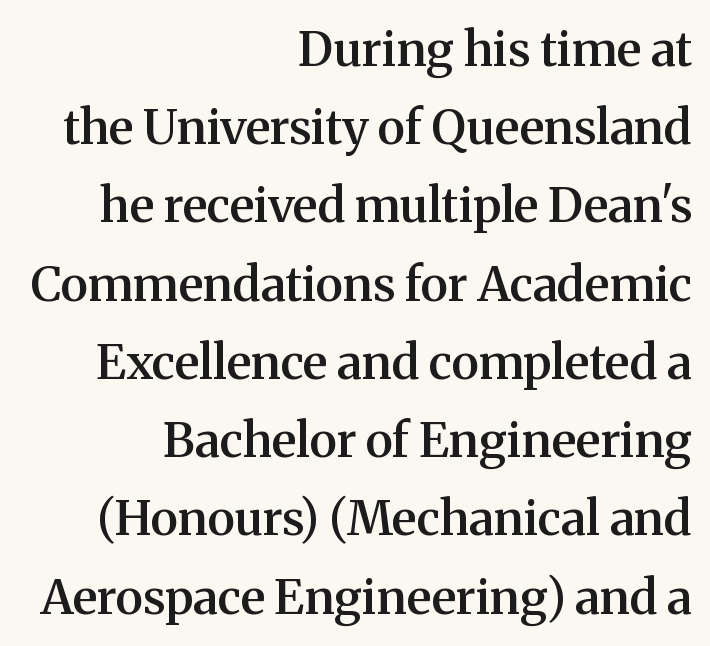
Q: Is the text bold? A: Semi-bold.
Q: Is the text italic (slanted)? A: No, it is upright.
Q: Is the typeface a serif or a sans-serif typeface? A: Serif.
Q: Is the text underlined? A: No.
Q: How is the paragraph aligned? A: Right-aligned.
Q: Is the spacing between letters normal or unusually wide? A: Normal.
Q: Is the spacing between lines tight, normal or loose? A: Normal.
Q: Width (condensed, normal, or wide)? A: Normal.
Q: Stroke contrast? A: Medium.
Q: x-height? A: Medium.
Q: Monospaced? A: No.
